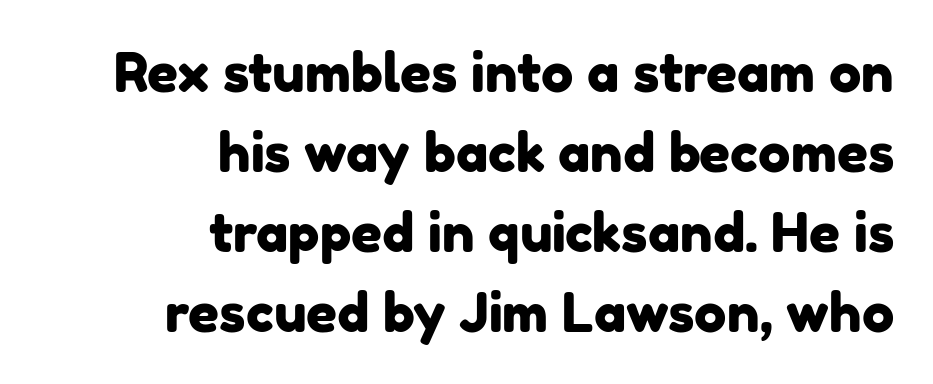
Tracking value appears to be zero — textbook default spacing. Each letter keeps its own natural width here, so spacing adapts to shape. This rendering uses right alignment, leaving the left contour irregular. The block of text has a typical density, with ordinary space between rows. Bare-footed words on every line.
